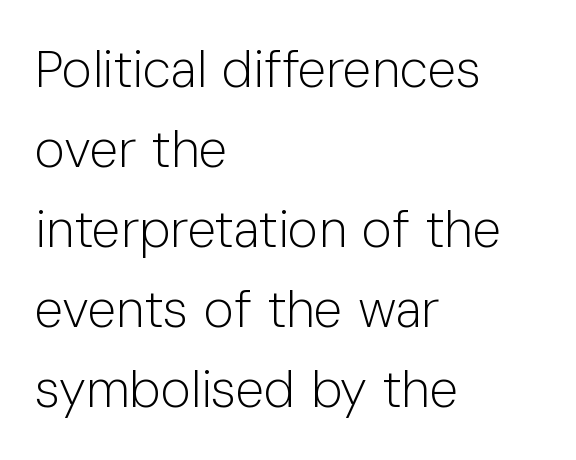
A typesetter would call this leading conventional body-copy spacing. Observe the ordinary spacing: letters are neighbours, not strangers. A typesetter would label this face a sans. Each line starts at the same left margin while the right side varies. The rendering uses natural spacing where letterforms have individual widths. The zone under the glyphs is completely vacant.
